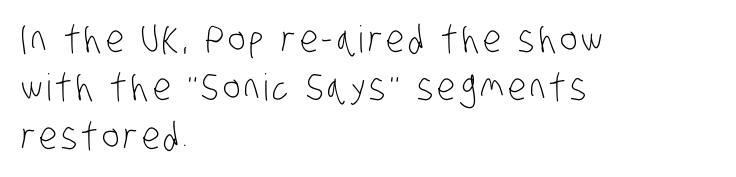
Q: Is the text bold? A: No.
Q: Is the typeface a serif or a sans-serif typeface? A: Sans-serif.
Q: Is the text underlined? A: No.
Q: How is the paragraph aligned? A: Left-aligned.
Q: Is the spacing between lines tight, normal or loose? A: Normal.
Q: Width (condensed, normal, or wide)? A: Condensed.
Q: Stroke contrast? A: Low.
Q: x-height? A: Large.
Q: Monospaced? A: No.
